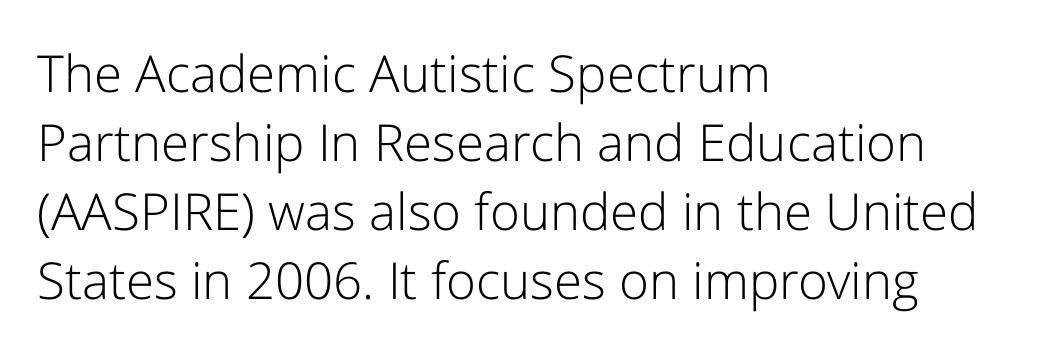
The image shows 51 px light sans-serif type, upright; set left-aligned, normal line spacing (1.35x), normal letter spacing, not underlined; low stroke contrast and a medium x-height.
